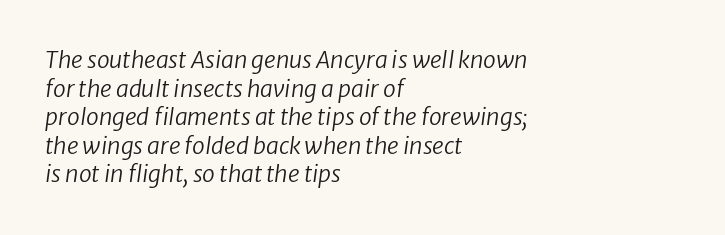
The image shows 23 px text type, italic (leaning right); set left-aligned, line spacing 1.24x, normal letter spacing, not underlined.
